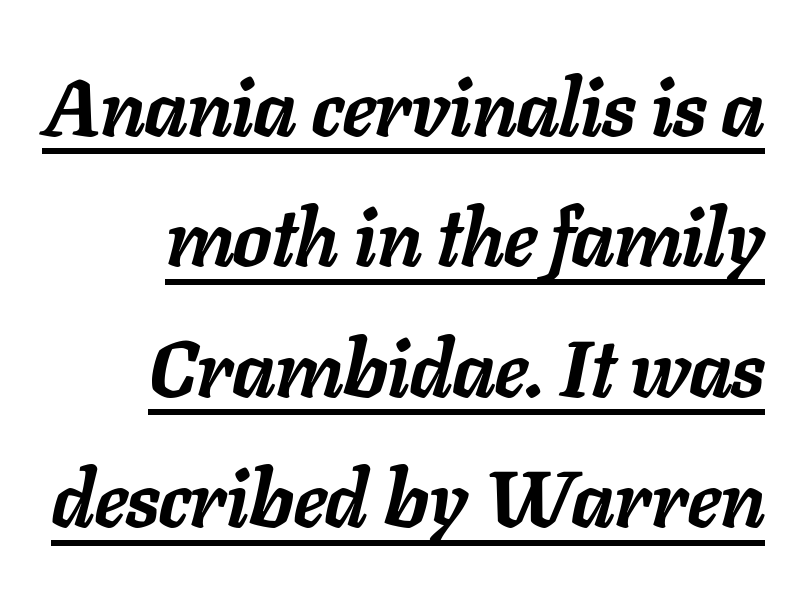
The image shows 80 px semibold type, italic (leaning right); set right-aligned, normal line spacing (1.63x), normal letter spacing, underlined; low stroke contrast and a medium x-height.
